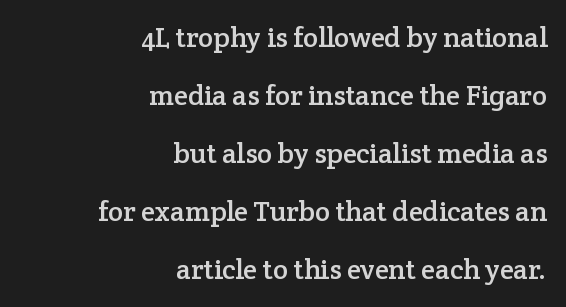
The image shows 28 px serif type, upright; set right-aligned, loose line spacing (2.07x), normal letter spacing, not underlined; low stroke contrast and a medium x-height.
